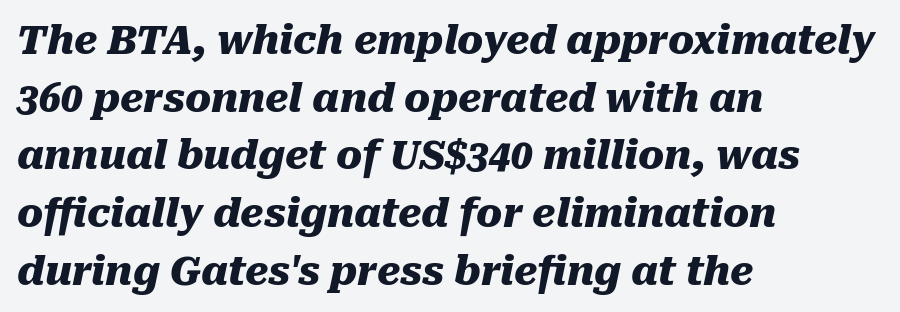
Default kerning and tracking; the words read as compact shapes. Is the type bold? Yes — the strokes are clearly thick and heavy. Looks like regular typesetting: each glyph gets only the width it needs. This is oblique type, the kind used for emphasis or titles.
